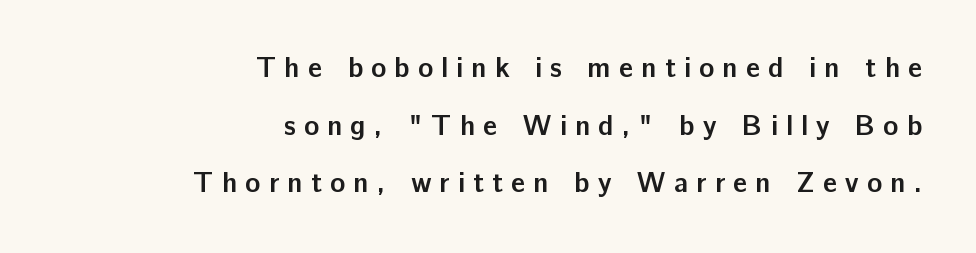
Q: Is the text bold? A: Yes.
Q: Is the text italic (slanted)? A: No, it is upright.
Q: Is the typeface a serif or a sans-serif typeface? A: Sans-serif.
Q: Is the text underlined? A: No.
Q: How is the paragraph aligned? A: Right-aligned.
Q: Is the spacing between letters normal or unusually wide? A: Unusually wide.
Q: Is the spacing between lines tight, normal or loose? A: Loose.
Q: Width (condensed, normal, or wide)? A: Normal.
Q: Stroke contrast? A: Low.
Q: x-height? A: Medium.
Q: Monospaced? A: No.
